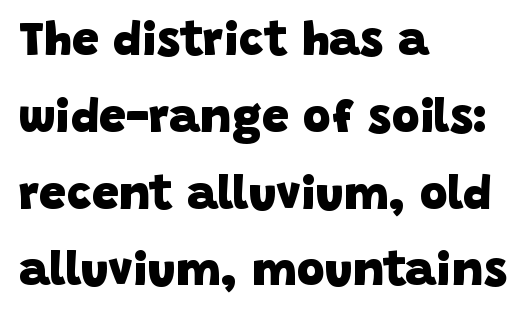
The image shows 48 px heavy sans-serif type; set left-aligned, normal line spacing (1.6x), normal letter spacing, not underlined; low stroke contrast and a large x-height.
